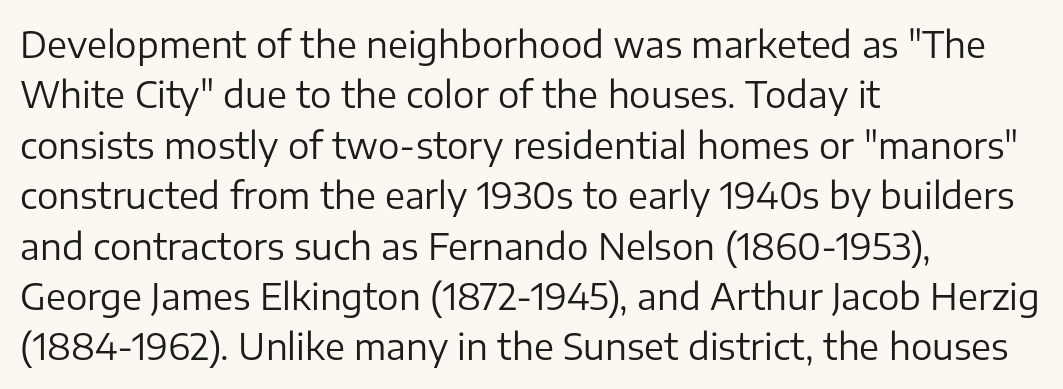
{"serif": "no", "italic": "no", "bold": "no", "weight": "regular", "width": "normal", "stroke_contrast": "low", "x_height": "medium", "monospaced": "no", "underline": "no", "align": "left", "line_spacing": "normal", "line_spacing_ratio": 1.4, "letter_spacing": "normal", "letter_spacing_em": 0.0, "glyph_px": 36}
